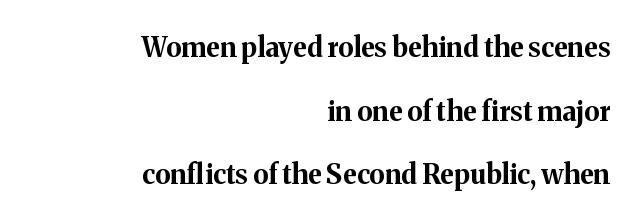
The rendering uses a large line-height, opening up the rows. The rag falls on the left side of this text block. On the weight axis this lands at bold, roughly 700. Standard letterfit; no display-style spreading of the glyphs.
